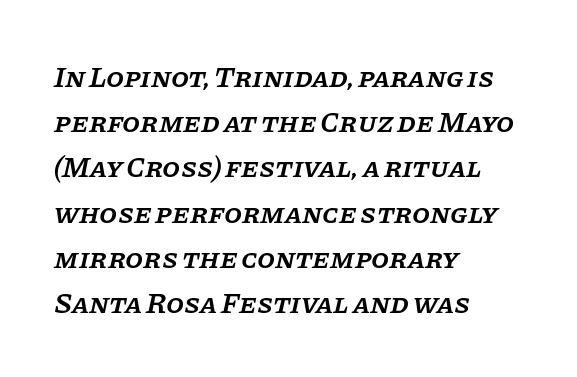
The image shows 29 px semibold serif type, italic (leaning right); set left-aligned, normal line spacing (1.56x), normal letter spacing, not underlined; low stroke contrast and a large x-height.
